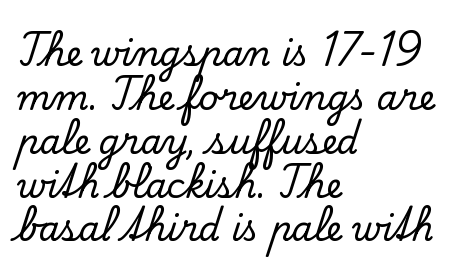
You could not count columns in this text — the font is proportionally spaced. Compared with typical body copy, the letter spacing here is the same. The passage shown stacks its lines at a standard gap. Descenders hang freely into open space. One-word summary of the alignment: left.
